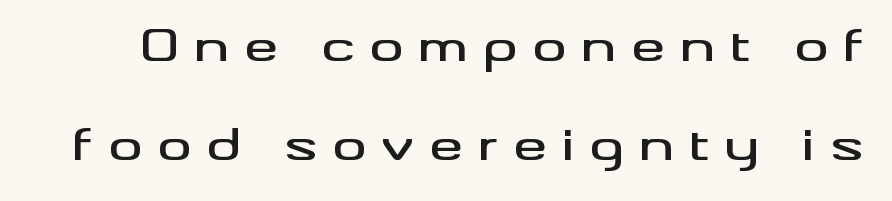
{"serif": "no", "italic": "no", "width": "wide", "stroke_contrast": "medium", "x_height": "small", "monospaced": "no", "underline": "no", "line_spacing": "loose", "line_spacing_ratio": 2.36, "letter_spacing": "wide", "letter_spacing_em": 0.36, "glyph_px": 42}
